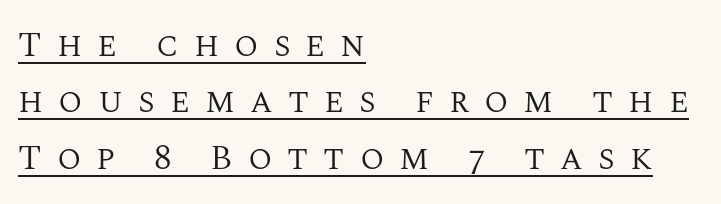
Q: Is the text bold? A: No.
Q: Is the text italic (slanted)? A: No, it is upright.
Q: Is the typeface a serif or a sans-serif typeface? A: Serif.
Q: Is the text underlined? A: Yes.
Q: How is the paragraph aligned? A: Left-aligned.
Q: Is the spacing between letters normal or unusually wide? A: Unusually wide.
Q: Is the spacing between lines tight, normal or loose? A: Normal.
Q: Width (condensed, normal, or wide)? A: Normal.
Q: Stroke contrast? A: Medium.
Q: x-height? A: Large.
Q: Monospaced? A: No.
